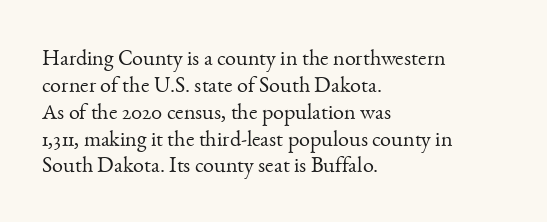
The image shows 22 px text type, upright; set left-aligned, line spacing 1.22x, normal letter spacing, not underlined.
